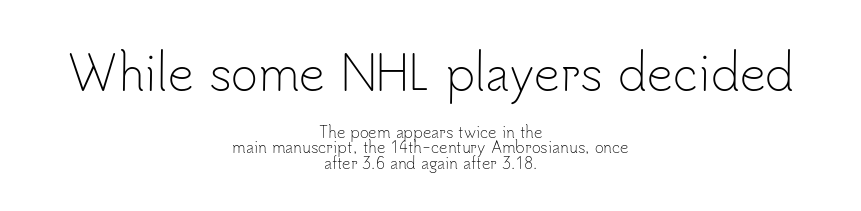
The more generous point size was reserved for the upper chunk. Underlining? Definitely not there. What kind of face is this? One without serifs — a sans. Whoever set this chose condensed vertical rhythm over breathing room. The paragraph has two soft edges and a firm central axis. Is the type heavy? It reads as light-to-regular instead.
